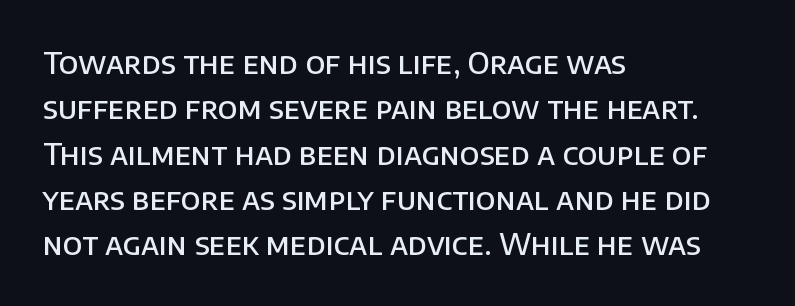
Here the glyphs are tracked normally, forming tight word shapes. Looks like regular typesetting: each glyph gets only the width it needs. When letters stand straight like this, we call the style roman or upright. Look at the stroke-to-counter ratio: somewhat heavy, a semibold.
